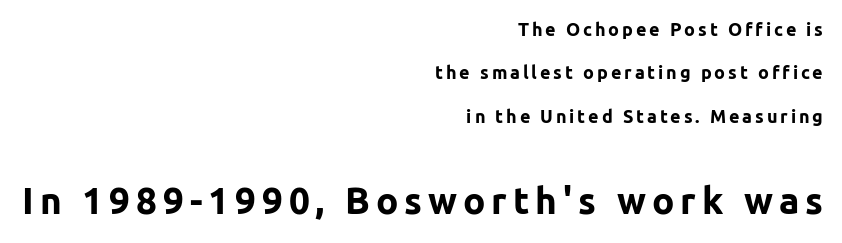
{"serif": "no", "italic": "no", "bold": "yes", "weight": "bold", "width": "normal", "stroke_contrast": "low", "x_height": "medium", "monospaced": "no", "underline": "no", "align": "right", "line_spacing": "loose", "line_spacing_ratio": 2.41, "larger_block": "second", "size_ratio": 2.06, "glyph_px": 37}
